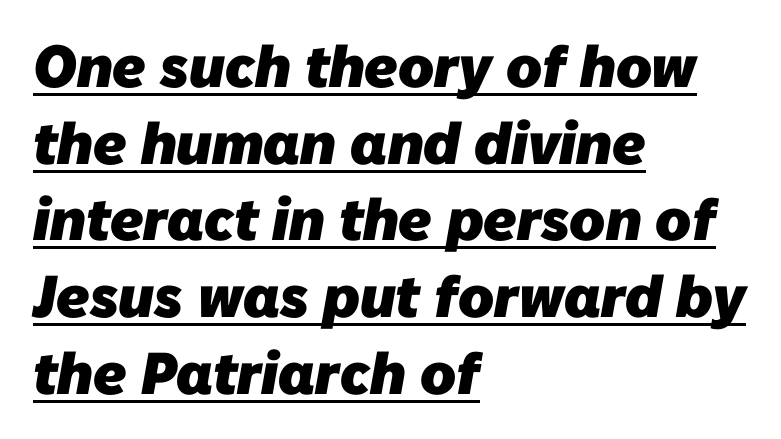
The image shows 59 px heavy sans-serif type; set left-aligned, normal line spacing (1.3x), normal letter spacing, underlined; low stroke contrast and a medium x-height.
